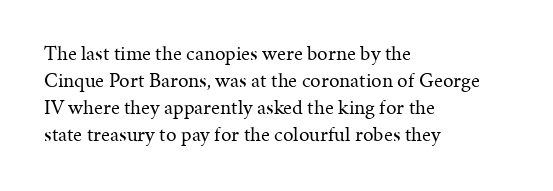
{"italic": "no", "bold": "no", "underline": "no", "align": "left", "line_spacing": "normal", "line_spacing_ratio": 1.28, "letter_spacing": "normal", "letter_spacing_em": 0.0, "glyph_px": 21}
